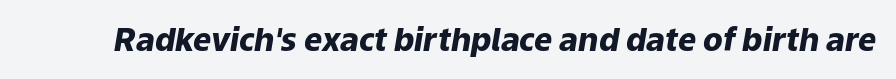
Q: Is the text bold? A: Yes.
Q: Is the text italic (slanted)? A: Yes, it leans right by about 9 degrees.
Q: Is the text underlined? A: No.
Q: Is the spacing between letters normal or unusually wide? A: Normal.
Q: Width (condensed, normal, or wide)? A: Normal.
Q: Stroke contrast? A: Low.
Q: x-height? A: Medium.
Q: Monospaced? A: No.
